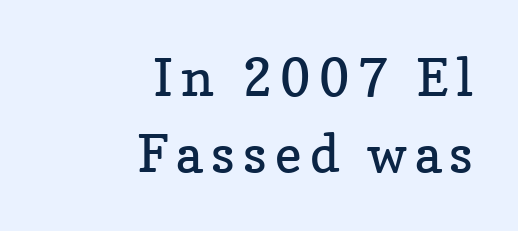
The image shows 52 px regular-weight serif type, upright; set right-aligned, normal line spacing (1.47x), not underlined; low stroke contrast and a medium x-height.
